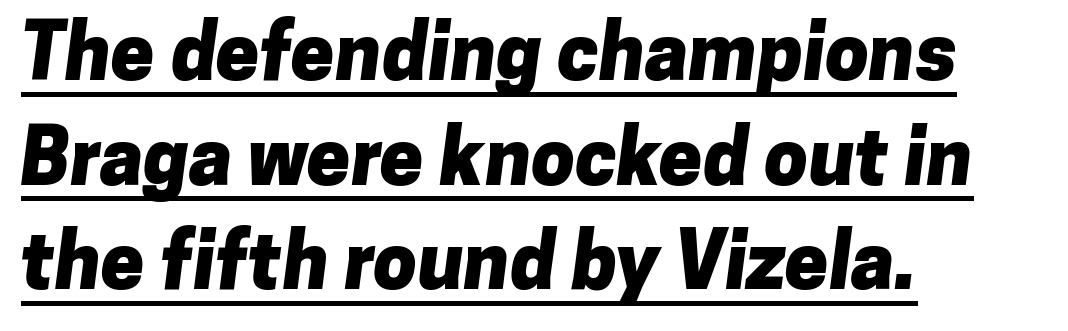
Regarding serifs, this sample does without them. In terms of leading, this rendering sits right in the middle. Emphasis is given by a line drawn under the lettering. A full-strength bold gives these letters their thick strokes.
